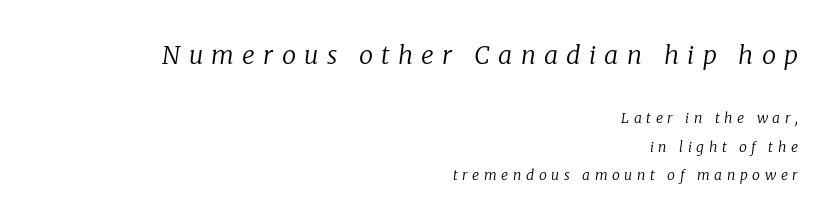
{"italic": "yes", "lean": "right", "slant_degrees": 8, "bold": "no", "underline": "no", "align": "right", "line_spacing": "loose", "line_spacing_ratio": 2.02, "letter_spacing": "wide", "letter_spacing_em": 0.33, "larger_block": "first", "size_ratio": 1.79, "glyph_px": 25}
